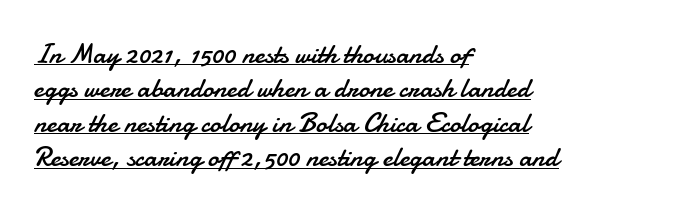
Q: Is the text bold? A: No.
Q: Is the text italic (slanted)? A: Yes.
Q: Is the typeface a serif or a sans-serif typeface? A: Sans-serif.
Q: Is the text underlined? A: Yes.
Q: How is the paragraph aligned? A: Left-aligned.
Q: Is the spacing between letters normal or unusually wide? A: Normal.
Q: Width (condensed, normal, or wide)? A: Normal.
Q: Stroke contrast? A: Low.
Q: x-height? A: Small.
Q: Monospaced? A: No.
